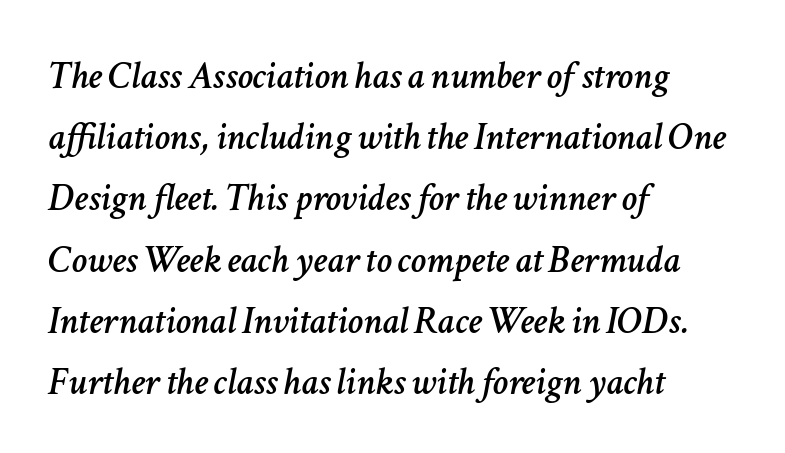
Q: Is the text italic (slanted)? A: Yes, it leans right by about 11 degrees.
Q: Is the text underlined? A: No.
Q: How is the paragraph aligned? A: Left-aligned.
Q: Is the spacing between letters normal or unusually wide? A: Normal.
Q: Is the spacing between lines tight, normal or loose? A: Normal.
Q: Width (condensed, normal, or wide)? A: Normal.
Q: Stroke contrast? A: Low.
Q: x-height? A: Medium.
Q: Monospaced? A: No.
